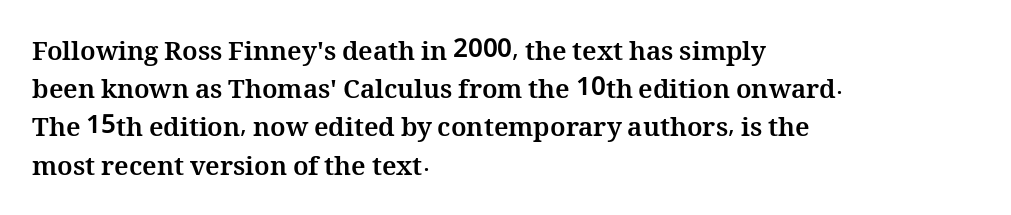
{"italic": "no", "bold": "yes", "underline": "no", "align": "left", "line_spacing": "normal", "line_spacing_ratio": 1.47, "letter_spacing": "normal", "letter_spacing_em": 0.0, "glyph_px": 26}
